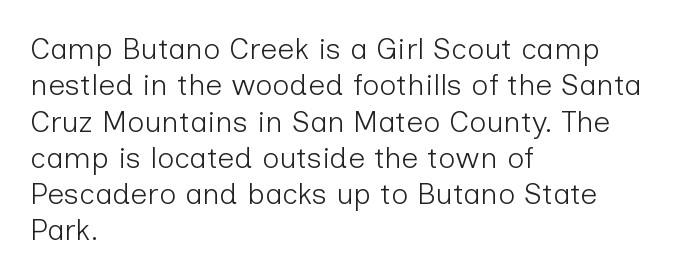
The font family rendered here belongs to the sans-serif group. Rule under the text: the space is simply empty. Think of a printed novel: that variable character pitch is what you see here. Is the block centered? No — it sits flush against the left margin. Compared with typical body copy, the letter spacing here is the same.
